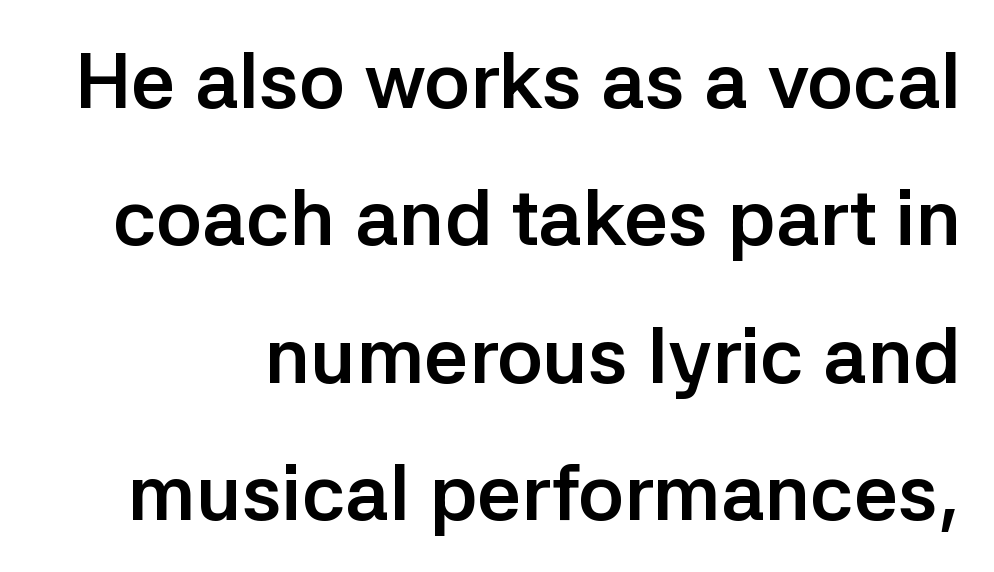
Q: Is the text bold? A: Yes.
Q: Is the text italic (slanted)? A: No, it is upright.
Q: Is the typeface a serif or a sans-serif typeface? A: Sans-serif.
Q: Is the text underlined? A: No.
Q: Is the spacing between letters normal or unusually wide? A: Normal.
Q: Width (condensed, normal, or wide)? A: Normal.
Q: Stroke contrast? A: Low.
Q: x-height? A: Medium.
Q: Monospaced? A: No.
